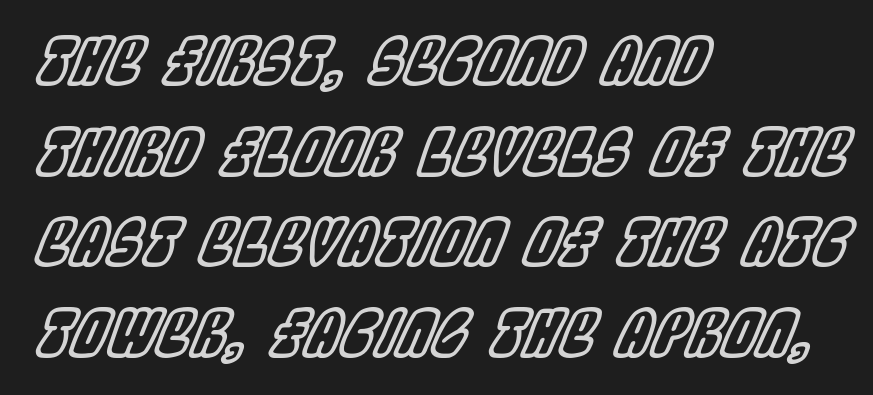
The image shows 63 px condensed type, italic (leaning right); set left-aligned, normal line spacing (1.44x), normal letter spacing, not underlined; a large x-height.
